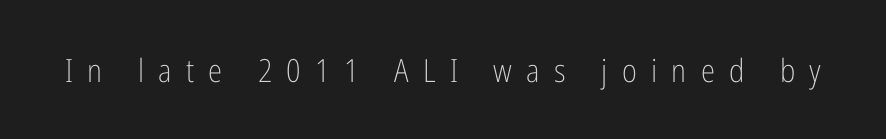
Observe the absence of serifs on each vertical stroke in this sample. Rendered with straight, roman letterforms. Character widths vary here, with narrow letters taking less room than wide ones. The baseline area is clear.
